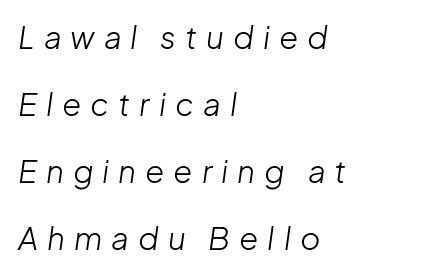
The space beneath each line is pristine and unruled. If you drew a line through each stem, it would be angled. Summary of vertical rhythm: relaxed, with wide interline spacing. Line beginnings align vertically; line endings do not. The letters advance in unequal steps, a hallmark of proportional type.
